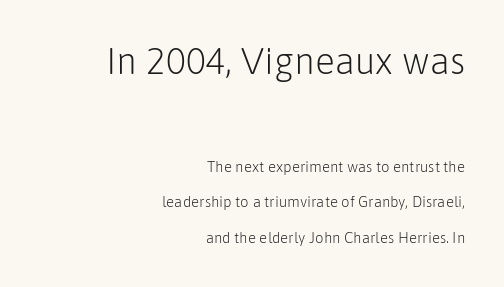
Teacher's note: observe the even right margin — that is flush-right alignment. Two sizes are in play, and the larger belongs to the first block. The typeface has the unassuming heft of standard copy or less. Note the varied advance widths — an 'i' is clearly narrower than an 'm'.
